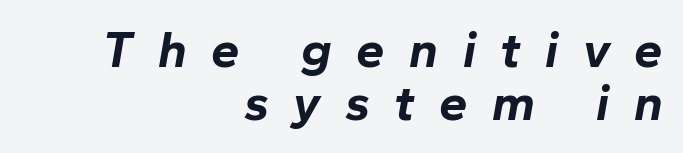
In terms of posture, this sample is oblique. The block of text is dense from top to bottom, with scant space between rows. Has an underline been added? It has not. Between one letter and the next there's a generous, obvious gap.
